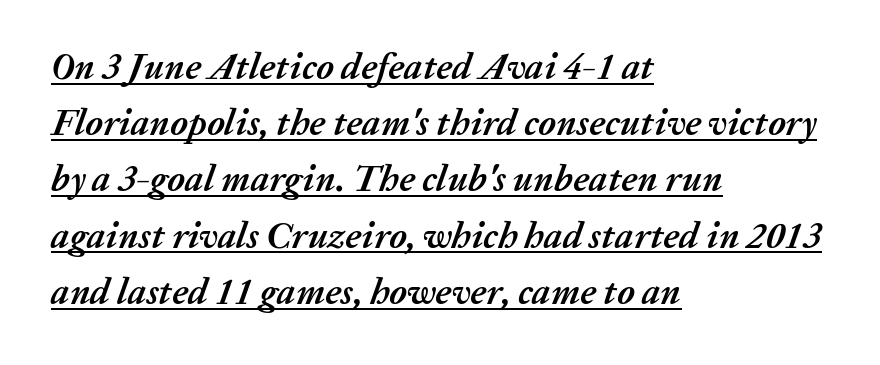
{"italic": "yes", "lean": "right", "slant_degrees": 20, "bold": "yes", "weight": "semibold", "width": "normal", "stroke_contrast": "medium", "x_height": "medium", "monospaced": "no", "underline": "yes", "align": "left", "line_spacing": "normal", "line_spacing_ratio": 1.52, "letter_spacing": "normal", "letter_spacing_em": 0.0, "glyph_px": 37}
